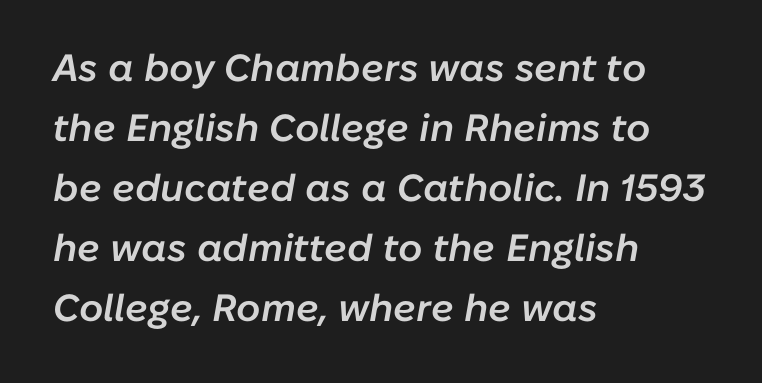
The image shows 38 px semibold type, italic (leaning right); set left-aligned, normal line spacing (1.58x), normal letter spacing, not underlined; low stroke contrast and a medium x-height.
